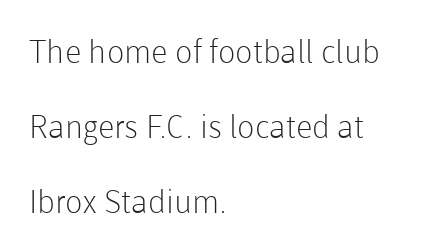
Q: Is the text bold? A: No.
Q: Is the text italic (slanted)? A: No, it is upright.
Q: Is the typeface a serif or a sans-serif typeface? A: Sans-serif.
Q: Is the text underlined? A: No.
Q: How is the paragraph aligned? A: Left-aligned.
Q: Is the spacing between letters normal or unusually wide? A: Normal.
Q: Is the spacing between lines tight, normal or loose? A: Loose.
Q: Width (condensed, normal, or wide)? A: Normal.
Q: Stroke contrast? A: Low.
Q: x-height? A: Medium.
Q: Monospaced? A: No.
